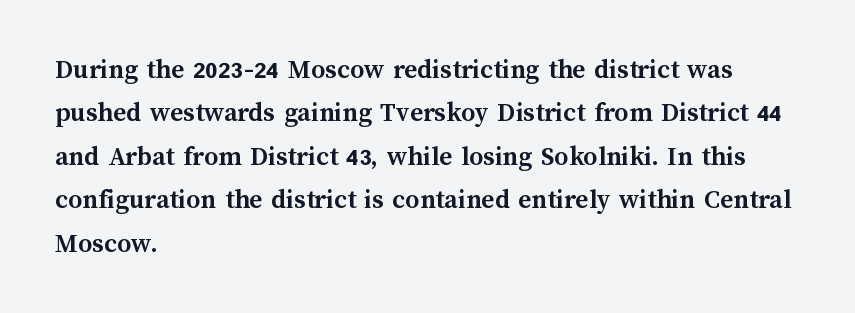
The image shows 28 px semibold type, upright; set left-aligned, normal line spacing (1.55x), normal letter spacing, not underlined; medium stroke contrast and a medium x-height.
